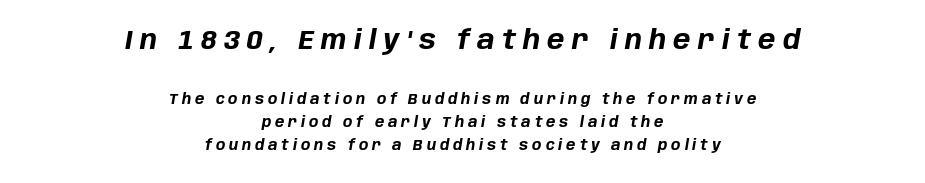
The image shows 26 px bold type, italic (leaning right); set centered, normal line spacing (1.66x), unusually wide letter spacing (+0.28 em), not underlined; the first (top) block is 1.86x larger.
